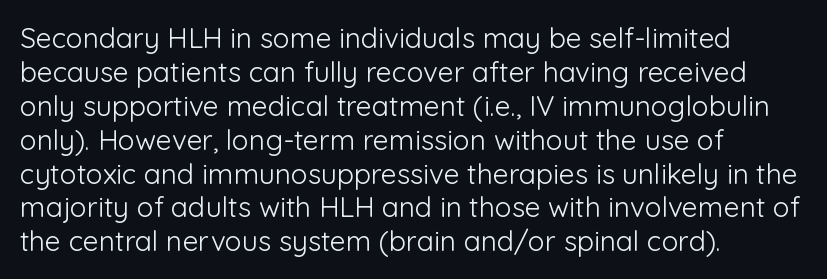
Q: Is the text bold? A: No.
Q: Is the text italic (slanted)? A: No, it is upright.
Q: Is the typeface a serif or a sans-serif typeface? A: Sans-serif.
Q: Is the text underlined? A: No.
Q: How is the paragraph aligned? A: Left-aligned.
Q: Is the spacing between letters normal or unusually wide? A: Normal.
Q: Width (condensed, normal, or wide)? A: Normal.
Q: Stroke contrast? A: Low.
Q: x-height? A: Medium.
Q: Monospaced? A: No.
